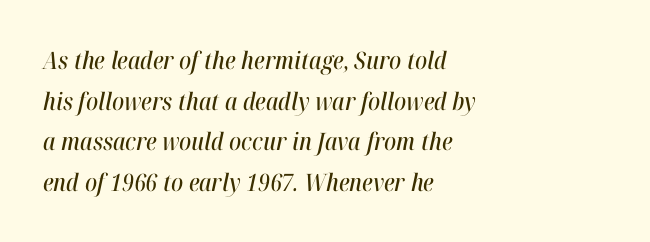
The image shows 24 px text type, italic (leaning right); set left-aligned, normal line spacing (1.69x), normal letter spacing, not underlined.
